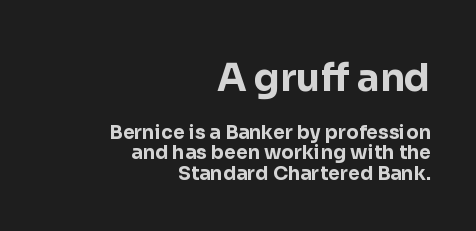
The image shows 38 px bold sans-serif type, upright; set right-aligned, tight line spacing (1.07x), normal letter spacing, not underlined; the first (top) block is 2.0x larger; low stroke contrast and a medium x-height.
